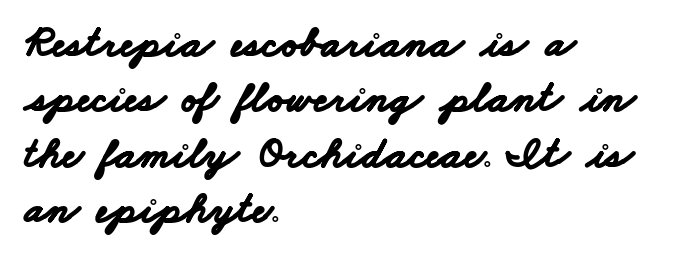
Q: Is the text bold? A: Yes.
Q: Is the typeface a serif or a sans-serif typeface? A: Sans-serif.
Q: Is the text underlined? A: No.
Q: How is the paragraph aligned? A: Left-aligned.
Q: Is the spacing between letters normal or unusually wide? A: Normal.
Q: Is the spacing between lines tight, normal or loose? A: Normal.
Q: Width (condensed, normal, or wide)? A: Wide.
Q: Stroke contrast? A: Low.
Q: x-height? A: Small.
Q: Monospaced? A: No.
